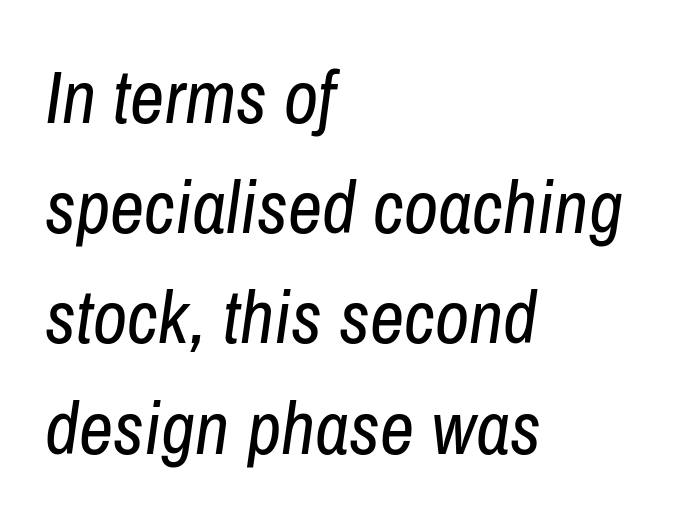
The image shows 75 px regular-weight, condensed type, italic (leaning right); set left-aligned, normal line spacing (1.47x), normal letter spacing, not underlined; low stroke contrast and a medium x-height.
